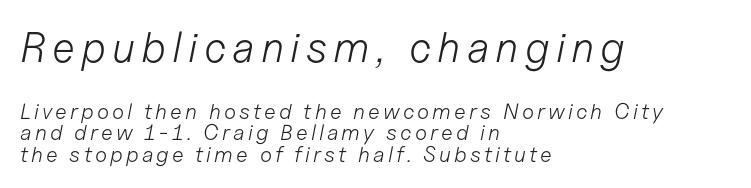
Notice how descenders almost collide with the ascenders below — that's tight leading. A light-to-regular cut is what we see here. The whole block is typeset with a tilt. The passage is arranged the way most books set body copy — flush left.
